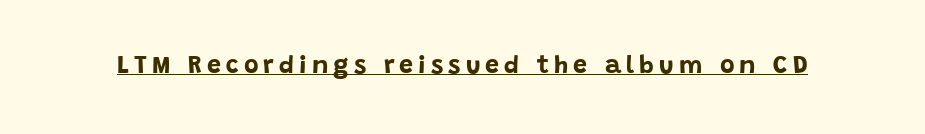
The rendered words wear a rule along their underside. The rendering inserts visible extra space after every character. The sample has been set heavy, in full bold. Designer's note — italics off, roman on.
